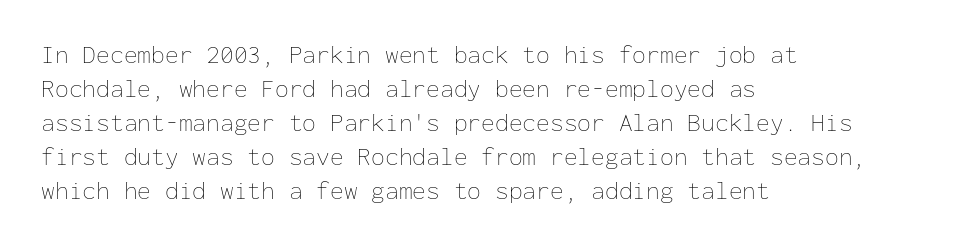
Q: Is the text bold? A: No.
Q: Is the text italic (slanted)? A: No, it is upright.
Q: Is the text underlined? A: No.
Q: How is the paragraph aligned? A: Left-aligned.
Q: Is the spacing between letters normal or unusually wide? A: Normal.
Q: Is the spacing between lines tight, normal or loose? A: Normal.
